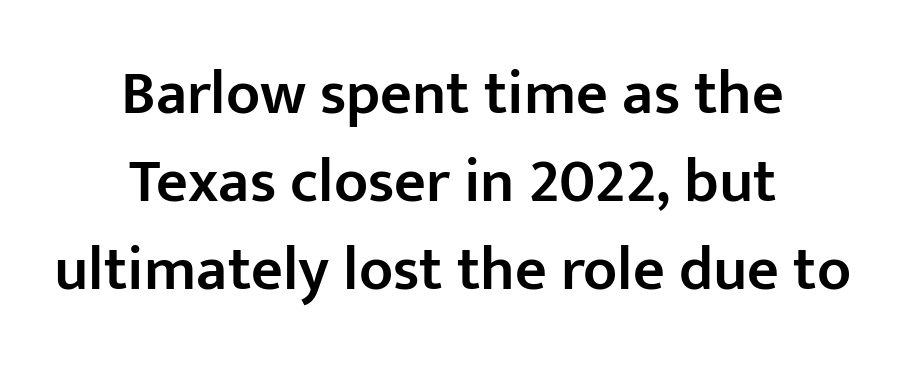
Whoever set this chose a conventional vertical rhythm. The characters display no serif detailing; their extremities are plain. The space beneath each line is pristine and unruled. Does the weight exceed regular? Yes, but only to semibold.
